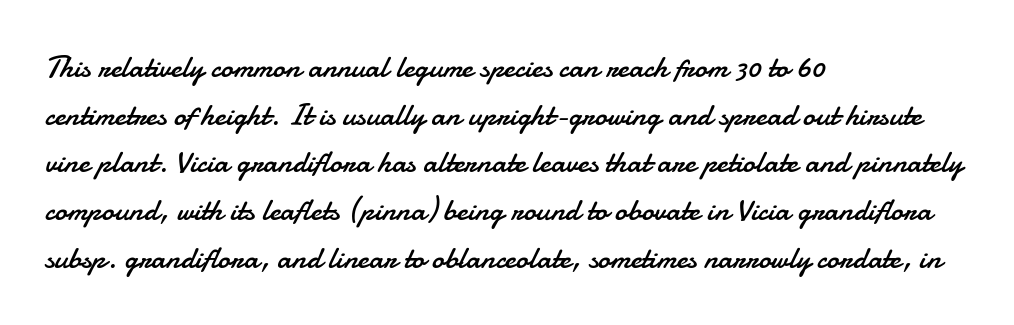
The image shows 31 px regular-weight sans-serif type; set left-aligned, normal line spacing (1.54x), normal letter spacing, not underlined; low stroke contrast and a small x-height.
